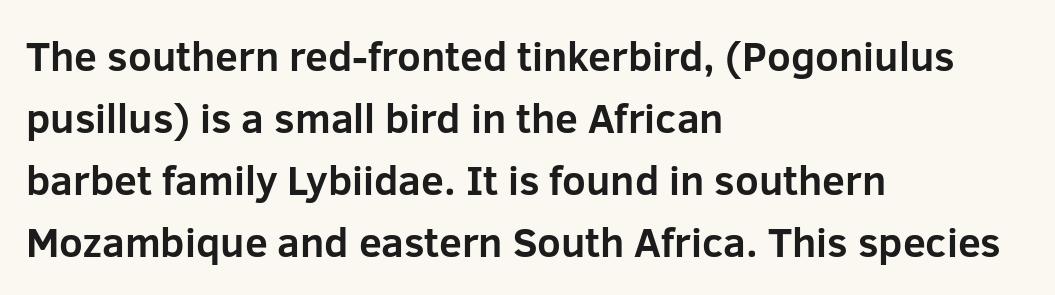
{"serif": "no", "italic": "no", "bold": "yes", "weight": "bold", "width": "normal", "stroke_contrast": "low", "x_height": "medium", "monospaced": "no", "underline": "no", "align": "left", "line_spacing": "normal", "line_spacing_ratio": 1.51, "letter_spacing": "normal", "letter_spacing_em": 0.0, "glyph_px": 41}
